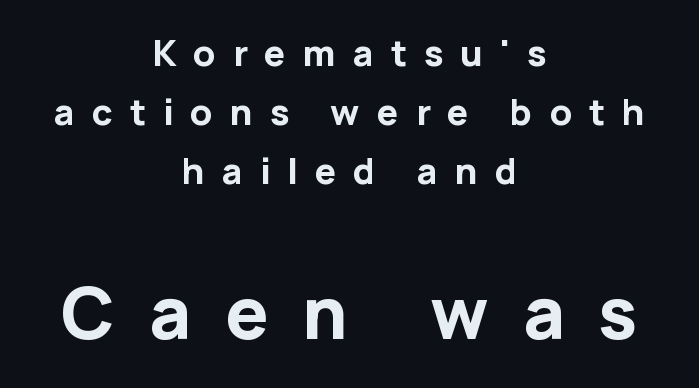
The designer went with a sans here, leaving each stem footless. The designer left line spacing at the default. Characters follow at a spacing far wider than the type designer built in. The rendering positions every line midway between the sides. The strokes are fattened all the way to bold. Note: smaller setting up top, larger setting below.
